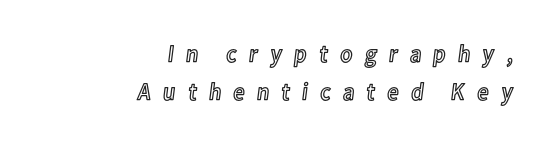
The image shows 25 px text type; set right-aligned, normal line spacing (1.52x), unusually wide letter spacing (+0.45 em), not underlined.
